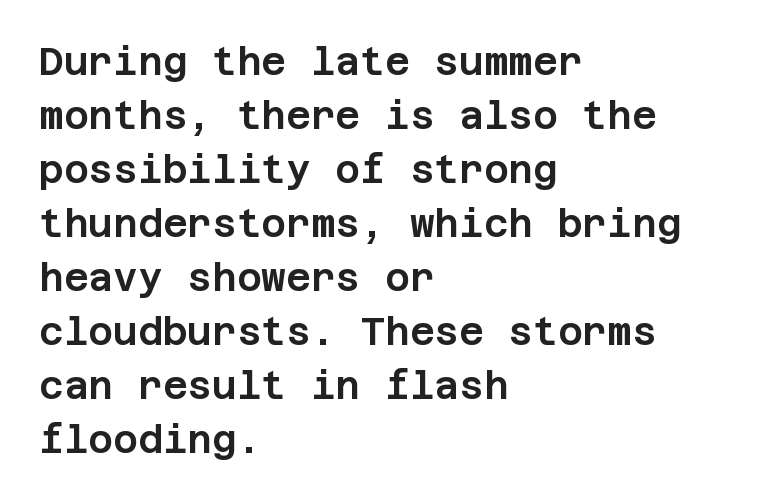
Q: Is the text italic (slanted)? A: No, it is upright.
Q: Is the typeface a serif or a sans-serif typeface? A: Sans-serif.
Q: Is the text underlined? A: No.
Q: How is the paragraph aligned? A: Left-aligned.
Q: Is the spacing between letters normal or unusually wide? A: Normal.
Q: Is the spacing between lines tight, normal or loose? A: Normal.
Q: Width (condensed, normal, or wide)? A: Normal.
Q: Stroke contrast? A: Low.
Q: x-height? A: Large.
